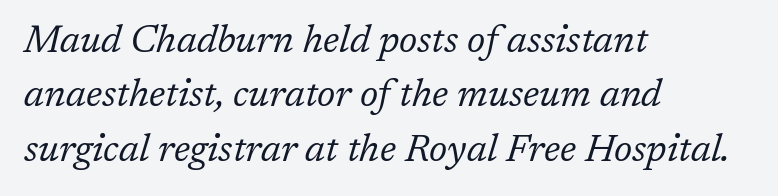
{"serif": "yes", "italic": "yes", "lean": "right", "slant_degrees": 17, "bold": "no", "weight": "regular", "width": "normal", "stroke_contrast": "low", "x_height": "medium", "monospaced": "no", "underline": "no", "align": "left", "line_spacing": "normal", "line_spacing_ratio": 1.43, "letter_spacing": "normal", "letter_spacing_em": 0.0, "glyph_px": 38}
